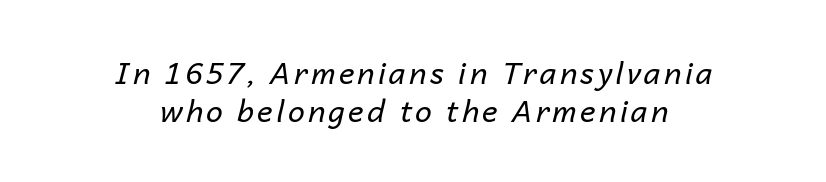
{"italic": "yes", "lean": "right", "slant_degrees": 14, "bold": "no", "weight": "regular", "width": "normal", "stroke_contrast": "low", "x_height": "medium", "monospaced": "no", "underline": "no", "align": "center", "line_spacing": "normal", "line_spacing_ratio": 1.27, "glyph_px": 30}
